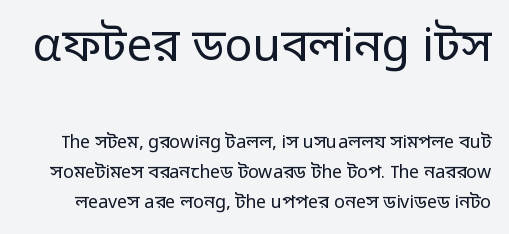
Q: Is the text bold? A: No.
Q: Is the text italic (slanted)? A: No, it is upright.
Q: Is the typeface a serif or a sans-serif typeface? A: Sans-serif.
Q: Is the text underlined? A: No.
Q: Is the spacing between letters normal or unusually wide? A: Normal.
Q: Is the spacing between lines tight, normal or loose? A: Normal.
Q: Which block of text is set in a larger size, the first (top) or the second (bottom)? A: The first (top) one.
Q: Width (condensed, normal, or wide)? A: Normal.
Q: Stroke contrast? A: Low.
Q: x-height? A: Medium.
Q: Monospaced? A: No.
